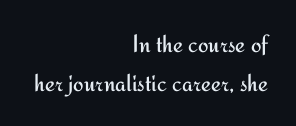
Tracking value appears to be zero — textbook default spacing. Posture: straight, roman, zero tilt. Which margin do the lines hug? The right one — the left edge is uneven. Vertical spacing — default.
